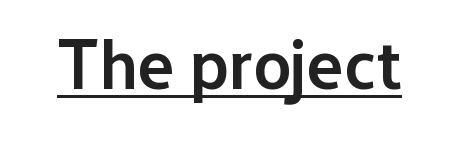
Q: Is the text bold? A: Semi-bold.
Q: Is the text italic (slanted)? A: No, it is upright.
Q: Is the typeface a serif or a sans-serif typeface? A: Sans-serif.
Q: Is the text underlined? A: Yes.
Q: Is the spacing between letters normal or unusually wide? A: Normal.
Q: Width (condensed, normal, or wide)? A: Normal.
Q: Stroke contrast? A: Low.
Q: x-height? A: Medium.
Q: Monospaced? A: No.
